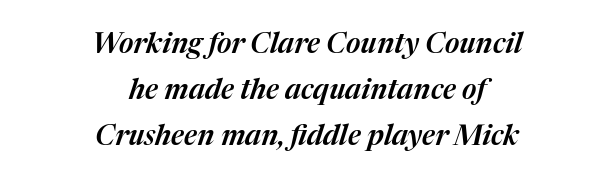
{"italic": "yes", "lean": "right", "slant_degrees": 17, "width": "normal", "stroke_contrast": "medium", "x_height": "medium", "monospaced": "no", "underline": "no", "align": "center", "line_spacing": "normal", "line_spacing_ratio": 1.64, "letter_spacing": "normal", "letter_spacing_em": 0.0, "glyph_px": 28}
